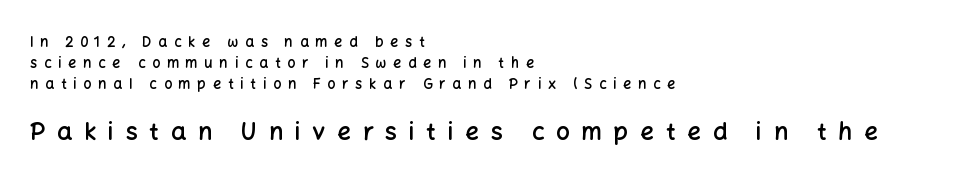
Just letters on the line, the space beneath them empty. Regular leading. Size hierarchy here favors the trailing block over the leading one. On the weight axis this lands at semibold, roughly 600. Posture: upright roman.
